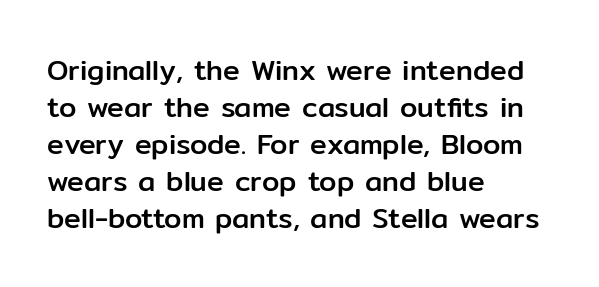
The image shows 28 px sans-serif type, upright; set left-aligned, normal line spacing (1.32x), normal letter spacing, not underlined; low stroke contrast and a medium x-height.
